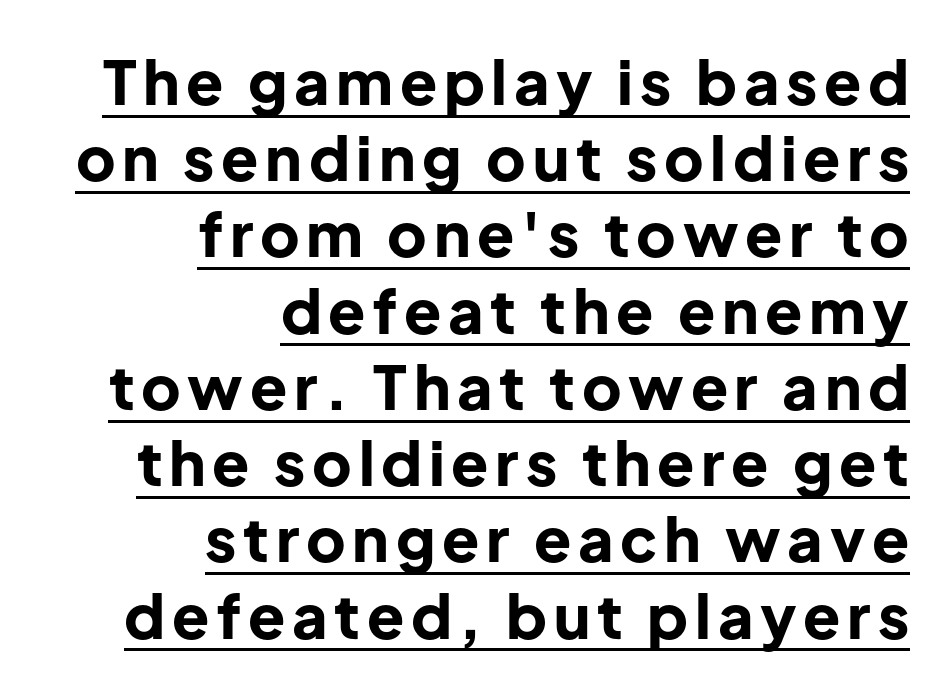
Q: Is the text bold? A: Yes.
Q: Is the text italic (slanted)? A: No, it is upright.
Q: Is the typeface a serif or a sans-serif typeface? A: Sans-serif.
Q: Is the text underlined? A: Yes.
Q: How is the paragraph aligned? A: Right-aligned.
Q: Is the spacing between lines tight, normal or loose? A: Normal.
Q: Width (condensed, normal, or wide)? A: Normal.
Q: Stroke contrast? A: Low.
Q: x-height? A: Medium.
Q: Monospaced? A: No.
